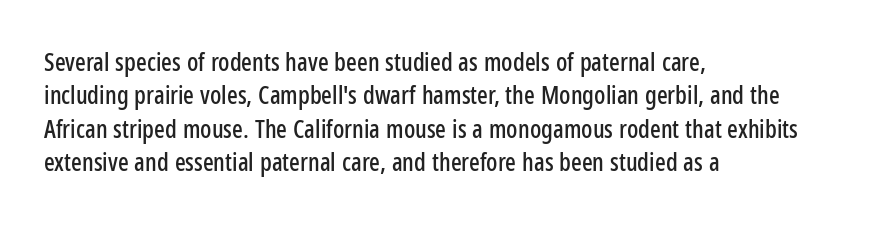
The image shows 25 px text type, upright; set left-aligned, normal line spacing (1.34x), normal letter spacing, not underlined.
